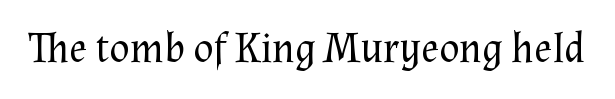
The image shows 42 px regular-weight type, upright; set normal letter spacing, not underlined; medium stroke contrast and a medium x-height.
